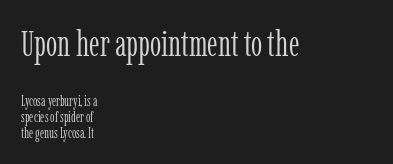
Q: Is the text bold? A: No.
Q: Is the text italic (slanted)? A: No, it is upright.
Q: Is the typeface a serif or a sans-serif typeface? A: Serif.
Q: Is the text underlined? A: No.
Q: How is the paragraph aligned? A: Left-aligned.
Q: Is the spacing between letters normal or unusually wide? A: Normal.
Q: Which block of text is set in a larger size, the first (top) or the second (bottom)? A: The first (top) one.
Q: Width (condensed, normal, or wide)? A: Condensed.
Q: Stroke contrast? A: Low.
Q: x-height? A: Medium.
Q: Monospaced? A: No.
